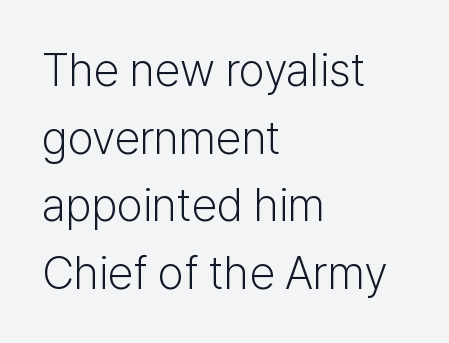
The image shows 46 px light sans-serif type, upright; set left-aligned, normal line spacing (1.47x), normal letter spacing, not underlined; low stroke contrast and a medium x-height.
